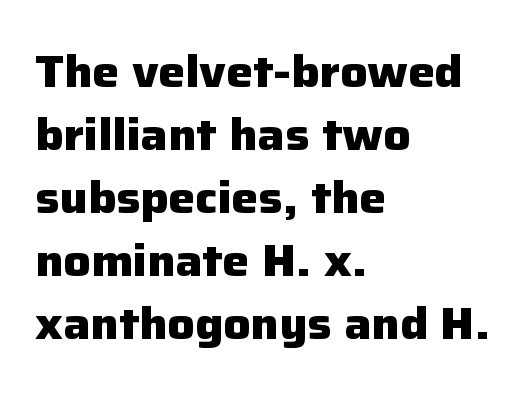
{"serif": "no", "italic": "no", "bold": "yes", "weight": "heavy", "width": "normal", "stroke_contrast": "low", "x_height": "medium", "monospaced": "no", "underline": "no", "align": "left", "line_spacing": "normal", "line_spacing_ratio": 1.4, "letter_spacing": "normal", "letter_spacing_em": 0.0, "glyph_px": 45}
